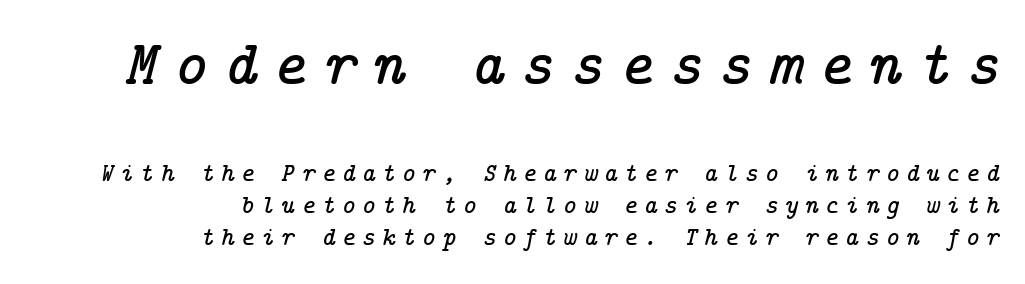
Q: Is the text italic (slanted)? A: Yes, it leans right by about 14 degrees.
Q: Is the typeface a serif or a sans-serif typeface? A: Serif.
Q: Is the text underlined? A: No.
Q: How is the paragraph aligned? A: Right-aligned.
Q: Is the spacing between letters normal or unusually wide? A: Unusually wide.
Q: Which block of text is set in a larger size, the first (top) or the second (bottom)? A: The first (top) one.
Q: Width (condensed, normal, or wide)? A: Normal.
Q: Stroke contrast? A: Low.
Q: x-height? A: Medium.
